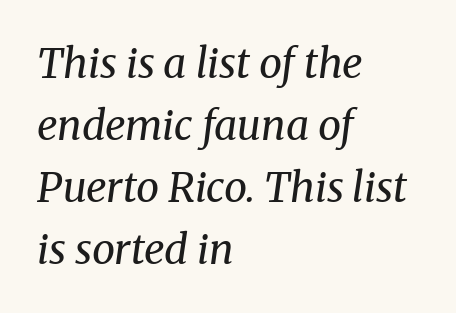
{"serif": "yes", "italic": "yes", "lean": "right", "slant_degrees": 8, "bold": "no", "weight": "regular", "width": "normal", "stroke_contrast": "medium", "x_height": "medium", "monospaced": "no", "underline": "no", "align": "left", "line_spacing": "normal", "line_spacing_ratio": 1.51, "letter_spacing": "normal", "letter_spacing_em": 0.0, "glyph_px": 41}
